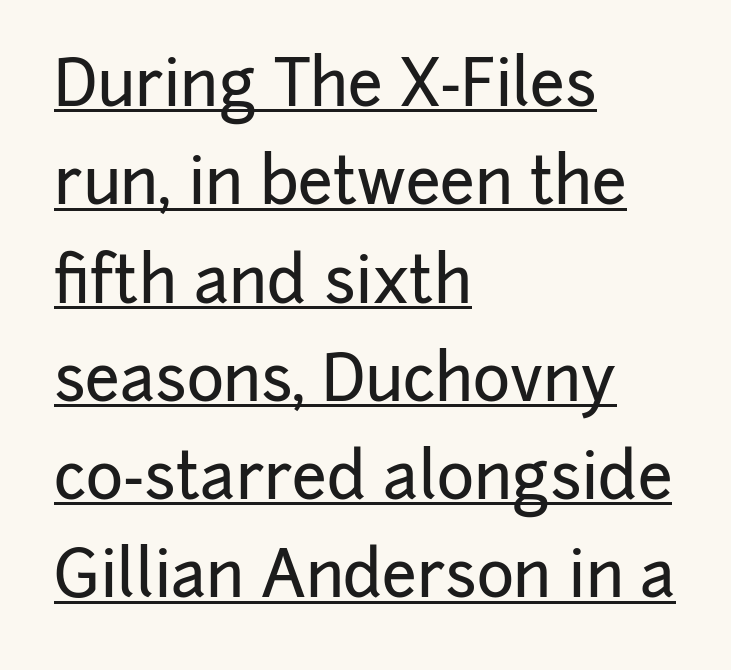
This sample uses a sans-serif face. Caption: lettering with a line underneath. Leading: standard. This sample uses plain, unmodified letter spacing. The lines in this sample share a left origin and differ only in where they stop.
